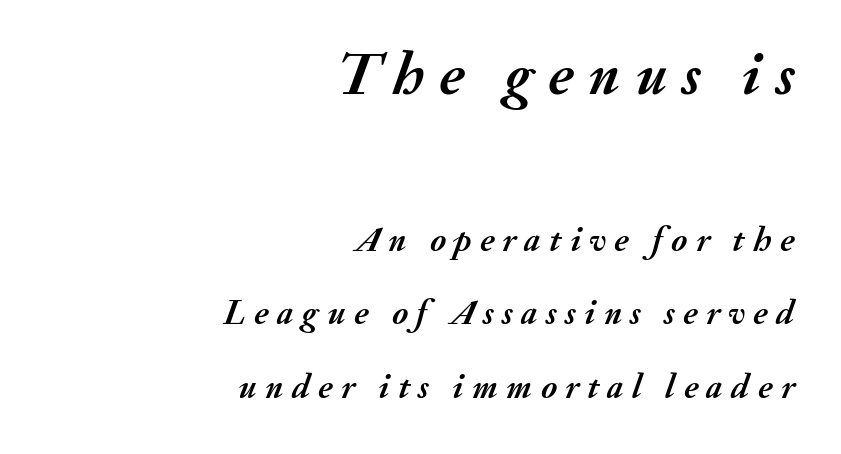
The compositor pushed each line to the right boundary. This sample has the flowing, uneven cadence of proportional lettering. Rule under the text: the space is simply empty. In terms of leading, this rendering errs on the spacious side. The designer gave the opening block more size than the closing block. Rendered with sloped, italic letterforms.
